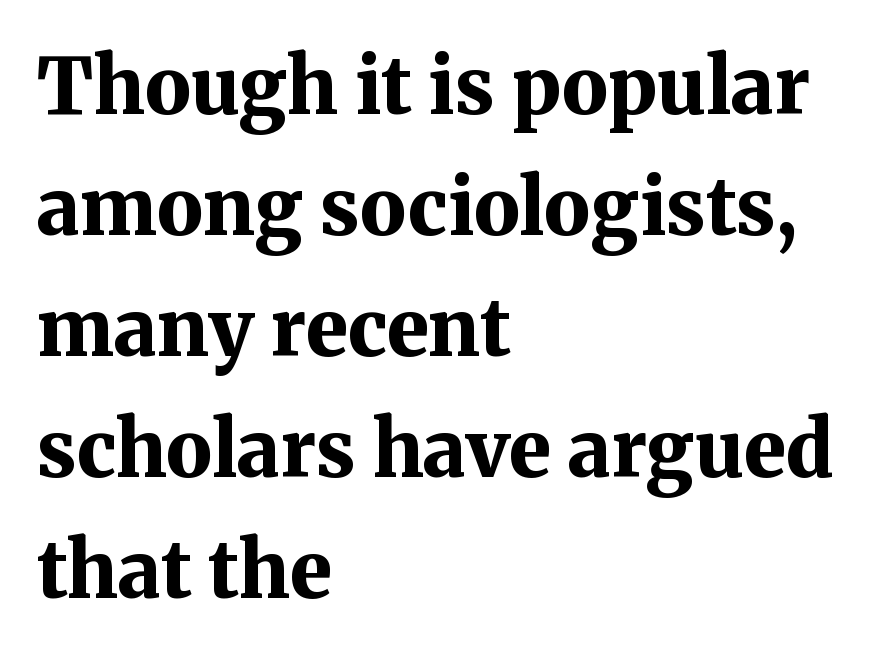
Q: Is the text bold? A: Yes.
Q: Is the text italic (slanted)? A: No, it is upright.
Q: Is the typeface a serif or a sans-serif typeface? A: Serif.
Q: Is the text underlined? A: No.
Q: How is the paragraph aligned? A: Left-aligned.
Q: Is the spacing between letters normal or unusually wide? A: Normal.
Q: Is the spacing between lines tight, normal or loose? A: Normal.
Q: Width (condensed, normal, or wide)? A: Normal.
Q: Stroke contrast? A: Medium.
Q: x-height? A: Medium.
Q: Monospaced? A: No.
